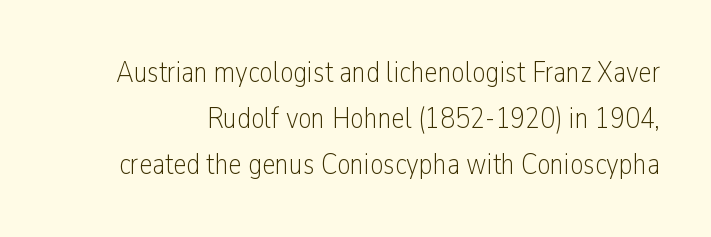
Between one letter and the next there's only the usual sliver of space. The gap between lines stays unmarked. Is there much room between lines? A standard amount, neither cramped nor airy. Grotesque or geometric, the face here clearly has no serifs. The cut favours lightness, reaching ordinary text weight at its darkest. Nope, not italic — everything's standing straight.
